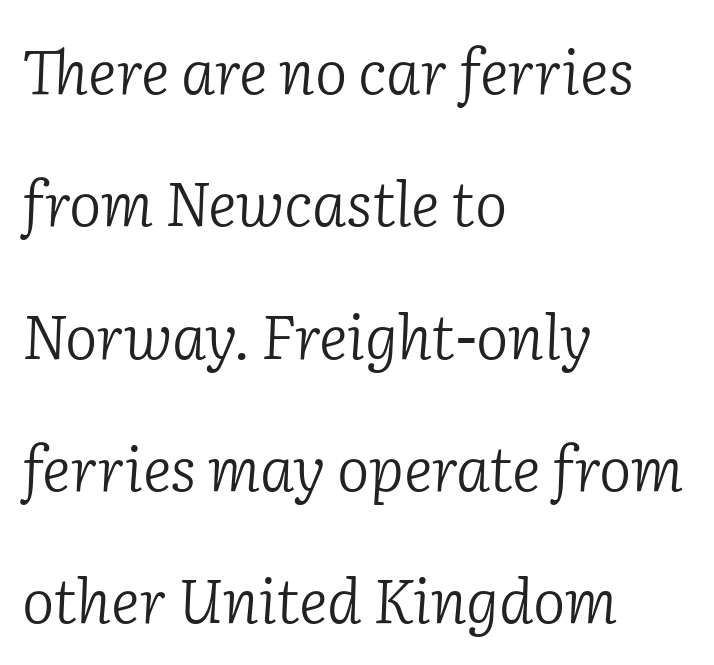
Q: Is the text bold? A: No.
Q: Is the text italic (slanted)? A: Yes, it leans right by about 2 degrees.
Q: Is the typeface a serif or a sans-serif typeface? A: Serif.
Q: Is the text underlined? A: No.
Q: How is the paragraph aligned? A: Left-aligned.
Q: Is the spacing between letters normal or unusually wide? A: Normal.
Q: Is the spacing between lines tight, normal or loose? A: Loose.
Q: Width (condensed, normal, or wide)? A: Normal.
Q: Stroke contrast? A: Low.
Q: x-height? A: Medium.
Q: Monospaced? A: No.
